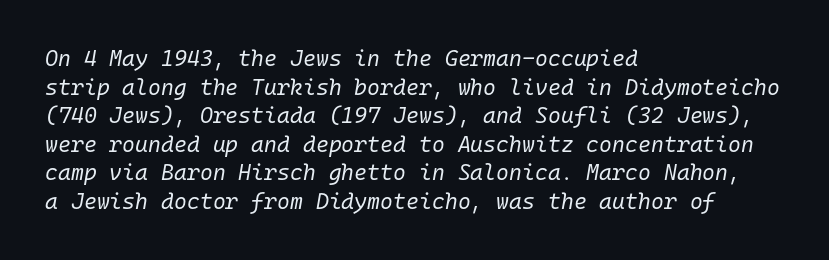
Q: Is the text bold? A: No.
Q: Is the text italic (slanted)? A: Yes, it leans right by about 10 degrees.
Q: Is the text underlined? A: No.
Q: How is the paragraph aligned? A: Left-aligned.
Q: Is the spacing between letters normal or unusually wide? A: Normal.
Q: Is the spacing between lines tight, normal or loose? A: Normal.
